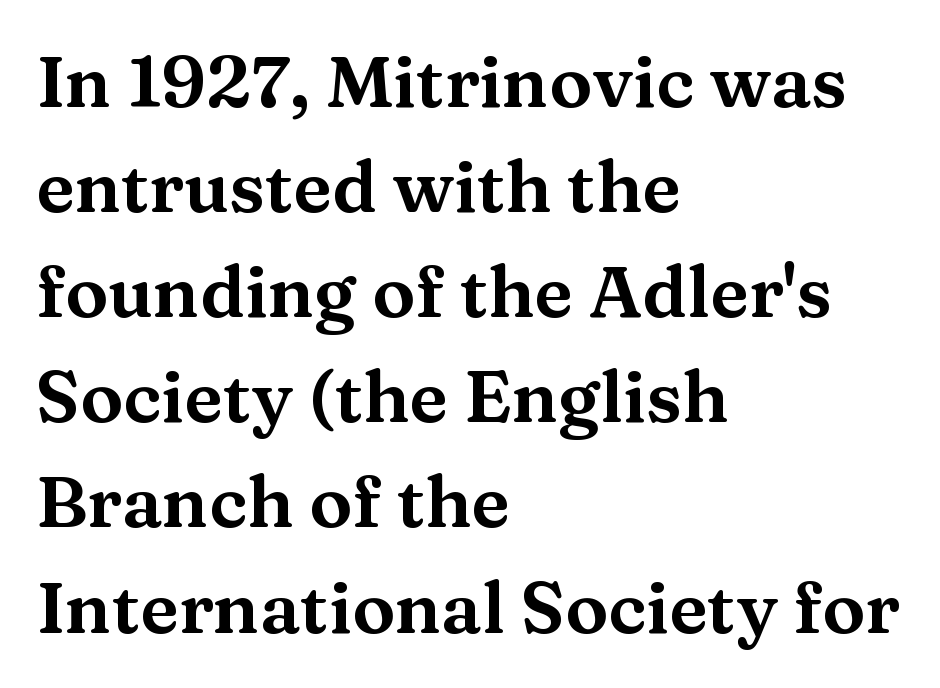
{"serif": "yes", "italic": "no", "width": "wide", "stroke_contrast": "medium", "x_height": "medium", "monospaced": "no", "underline": "no", "align": "left", "line_spacing": "normal", "line_spacing_ratio": 1.46, "letter_spacing": "normal", "letter_spacing_em": 0.0, "glyph_px": 72}
